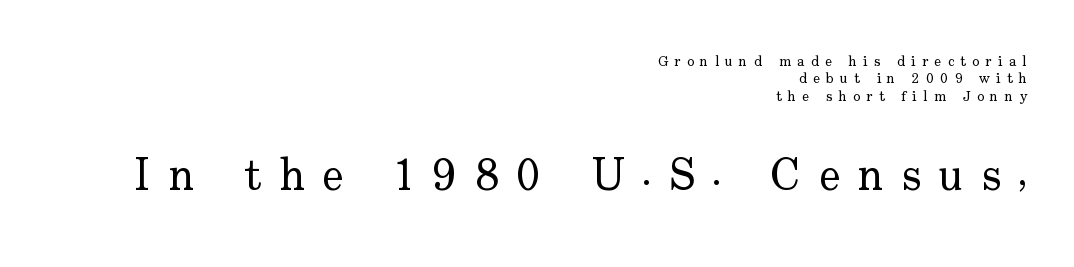
In terms of letterspacing, this is a distinctly airy, spread setting. Every character sits straight up, as roman type does. This is not heavy type; no bold has been used. To sum up the face: it has serifs. Think of a printed novel: that variable character pitch is what you see here. If you drew a ruler down the right edge, every line would touch it.
